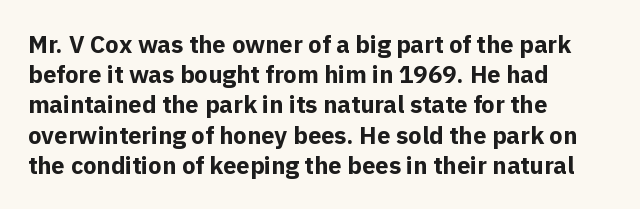
Q: Is the text bold? A: Yes.
Q: Is the text italic (slanted)? A: No, it is upright.
Q: Is the text underlined? A: No.
Q: How is the paragraph aligned? A: Left-aligned.
Q: Is the spacing between letters normal or unusually wide? A: Normal.
Q: Is the spacing between lines tight, normal or loose? A: Normal.
